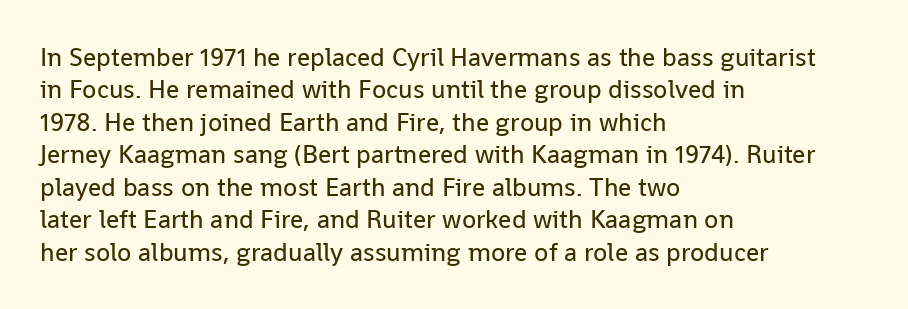
Q: Is the text bold? A: No.
Q: Is the text italic (slanted)? A: No, it is upright.
Q: Is the text underlined? A: No.
Q: How is the paragraph aligned? A: Left-aligned.
Q: Is the spacing between letters normal or unusually wide? A: Normal.
Q: Is the spacing between lines tight, normal or loose? A: Normal.
